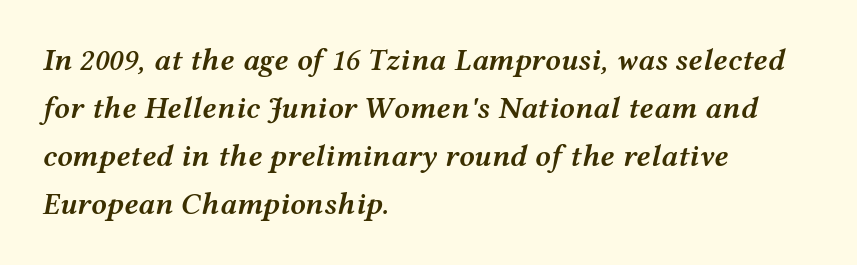
The image shows 31 px semibold, wide type, italic (leaning right); set left-aligned, normal line spacing (1.55x), normal letter spacing, not underlined; medium stroke contrast and a medium x-height.
